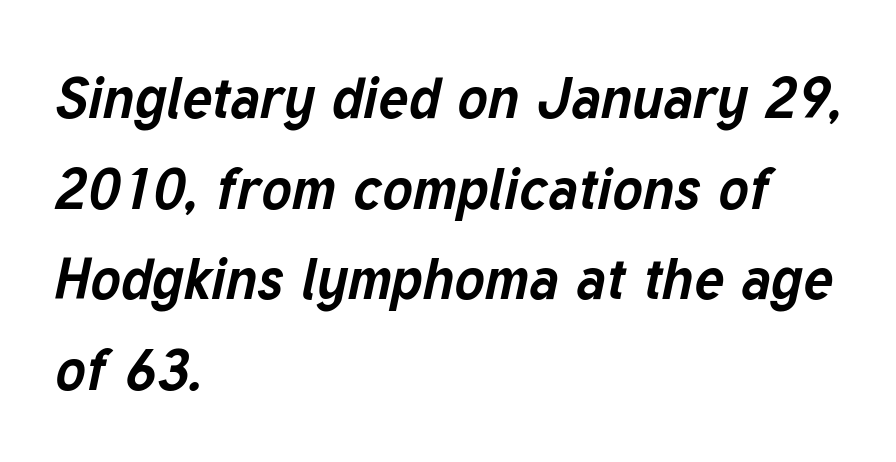
You could not count columns in this text — the font is proportionally spaced. Students, note that the glyphs here touch the page at normal intervals. The rows are spaced the way most documents space them. All the whitespace from short lines collects on the right.
